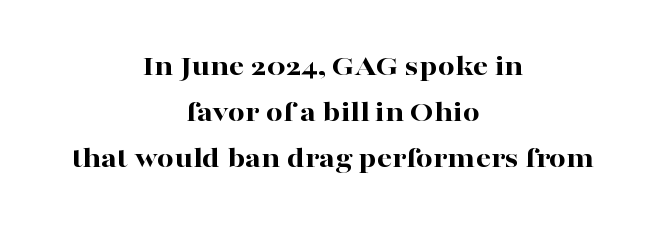
{"serif": "yes", "italic": "no", "bold": "yes", "weight": "bold", "width": "wide", "stroke_contrast": "high", "x_height": "medium", "monospaced": "no", "underline": "no", "align": "center", "line_spacing": "normal", "line_spacing_ratio": 1.53, "letter_spacing": "normal", "letter_spacing_em": 0.0, "glyph_px": 30}
